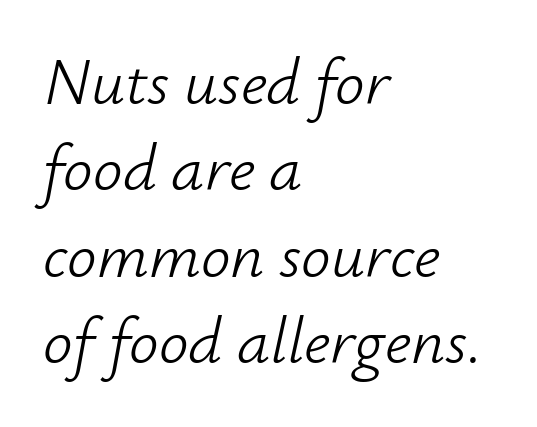
The image shows 66 px light type, italic (leaning right); set left-aligned, normal line spacing (1.31x), normal letter spacing, not underlined; low stroke contrast and a small x-height.
